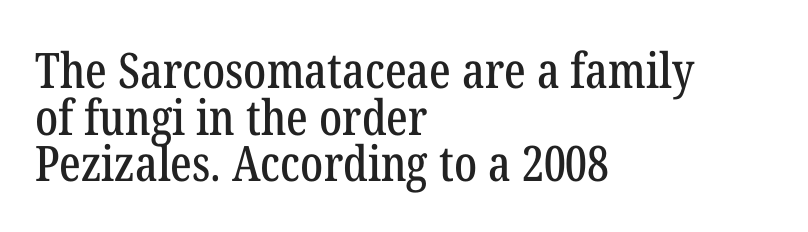
The image shows 49 px condensed serif type, upright; set left-aligned, tight line spacing (0.95x), normal letter spacing, not underlined; low stroke contrast and a medium x-height.
